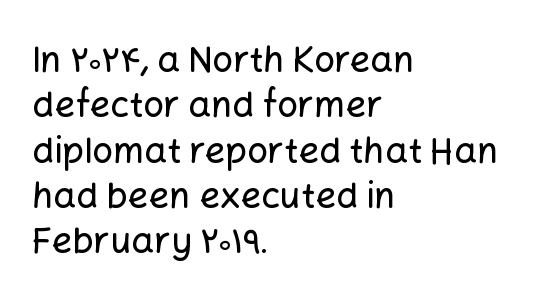
Words float on clear page, feet unadorned. Caption: standard tracking, unaltered. The lines are quadded left. The line-height multiplier appears to be the usual default.
